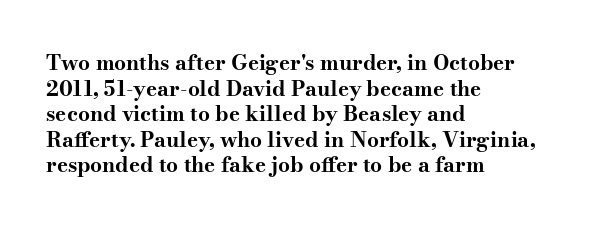
Q: Is the text bold? A: Yes.
Q: Is the text italic (slanted)? A: No, it is upright.
Q: Is the text underlined? A: No.
Q: How is the paragraph aligned? A: Left-aligned.
Q: Is the spacing between letters normal or unusually wide? A: Normal.
